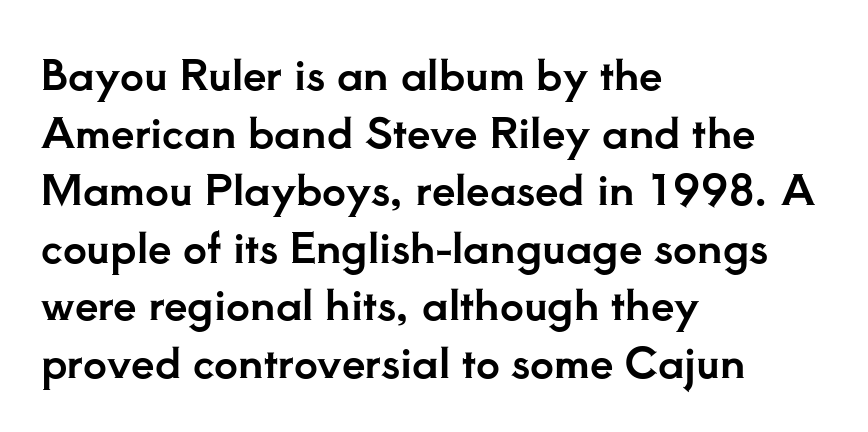
This sample has the flowing, uneven cadence of proportional lettering. Tracking here is standard; glyphs follow each other at the usual distance. The leading is moderate, giving the passage an even texture. Descenders are the only things crossing below the line. Vertical strokes here are truly vertical. The typeface chosen for these lines features serifs.
